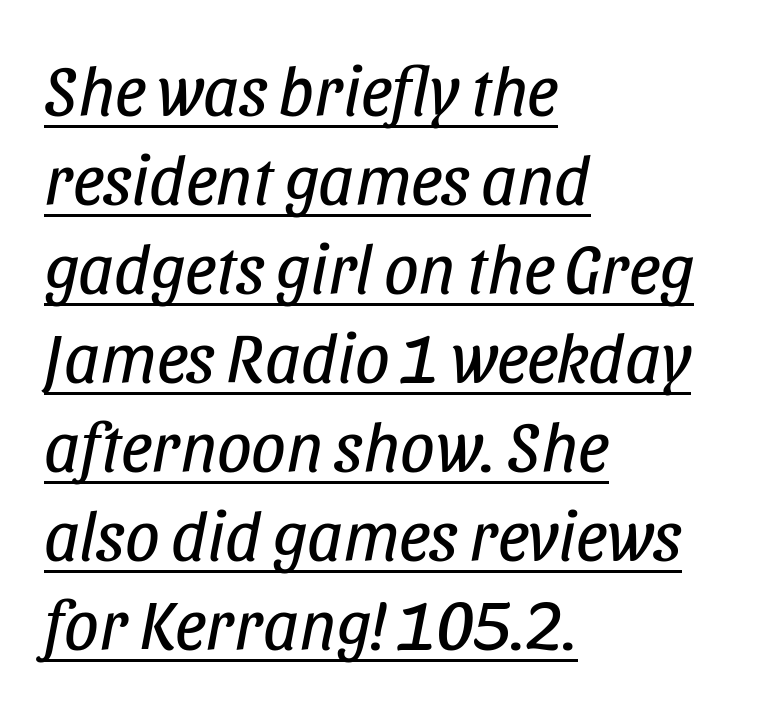
The image shows 69 px regular-weight, condensed type, italic (leaning right); set left-aligned, normal line spacing (1.29x), normal letter spacing, underlined; low stroke contrast and a large x-height.
